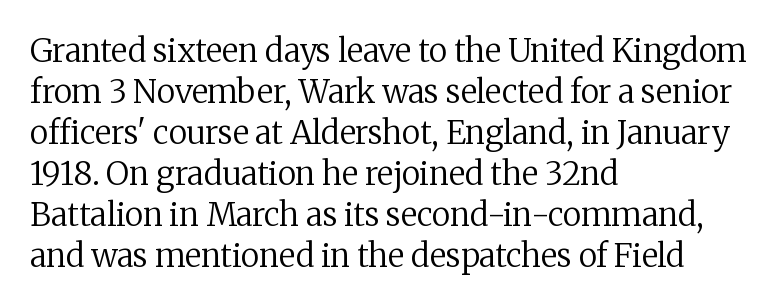
Q: Is the text bold? A: No.
Q: Is the text italic (slanted)? A: No, it is upright.
Q: Is the typeface a serif or a sans-serif typeface? A: Serif.
Q: Is the text underlined? A: No.
Q: How is the paragraph aligned? A: Left-aligned.
Q: Is the spacing between letters normal or unusually wide? A: Normal.
Q: Is the spacing between lines tight, normal or loose? A: Normal.
Q: Width (condensed, normal, or wide)? A: Normal.
Q: Stroke contrast? A: Medium.
Q: x-height? A: Medium.
Q: Monospaced? A: No.
